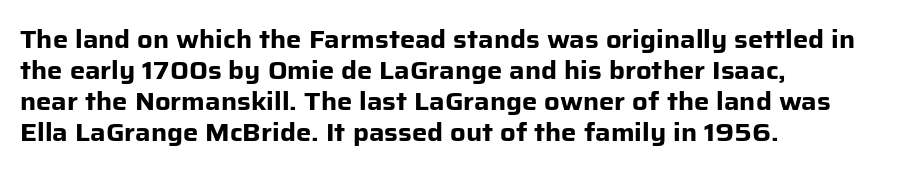
If you measured baseline to baseline, you'd find a middling distance. The specimen reads as upright at a glance. Glyph-to-glyph distance matches everyday printed text. Heavy, bold letterforms. Each row of text sits above clean, open space.
